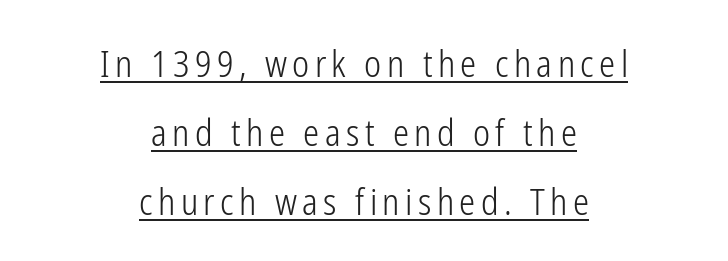
The image shows 36 px light, condensed sans-serif type, upright; set centered, loose line spacing (1.92x), underlined; low stroke contrast and a medium x-height.
